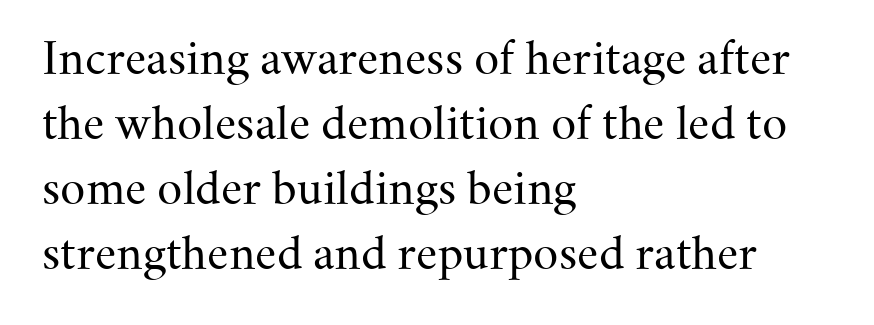
The image shows 44 px regular-weight serif type, upright; set left-aligned, normal line spacing (1.48x), normal letter spacing, not underlined; medium stroke contrast and a small x-height.
